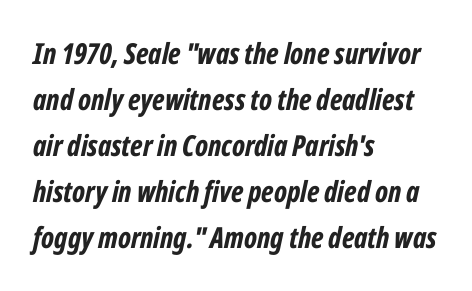
Q: Is the text bold? A: Yes.
Q: Is the text italic (slanted)? A: Yes, it leans right by about 12 degrees.
Q: Is the text underlined? A: No.
Q: How is the paragraph aligned? A: Left-aligned.
Q: Is the spacing between letters normal or unusually wide? A: Normal.
Q: Is the spacing between lines tight, normal or loose? A: Normal.
Q: Width (condensed, normal, or wide)? A: Condensed.
Q: Stroke contrast? A: Low.
Q: x-height? A: Medium.
Q: Monospaced? A: No.
